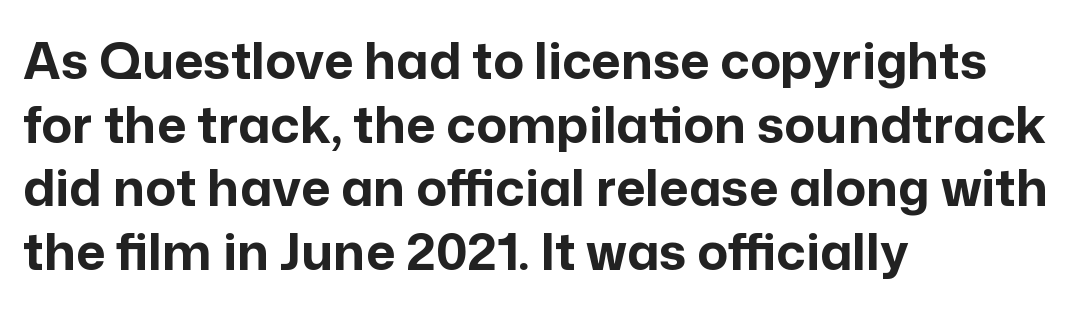
The image shows 51 px bold sans-serif type, upright; set left-aligned, normal line spacing (1.25x), normal letter spacing, not underlined; low stroke contrast and a medium x-height.
